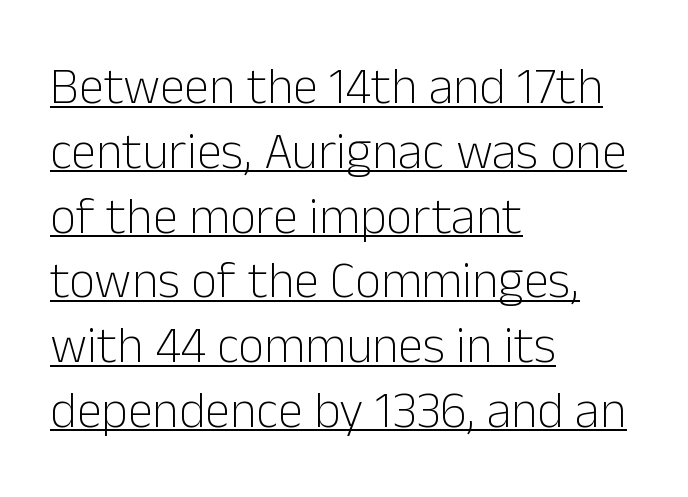
Q: Is the text bold? A: No.
Q: Is the text italic (slanted)? A: No, it is upright.
Q: Is the typeface a serif or a sans-serif typeface? A: Sans-serif.
Q: Is the text underlined? A: Yes.
Q: How is the paragraph aligned? A: Left-aligned.
Q: Is the spacing between letters normal or unusually wide? A: Normal.
Q: Is the spacing between lines tight, normal or loose? A: Normal.
Q: Width (condensed, normal, or wide)? A: Normal.
Q: Stroke contrast? A: Low.
Q: x-height? A: Medium.
Q: Monospaced? A: No.
